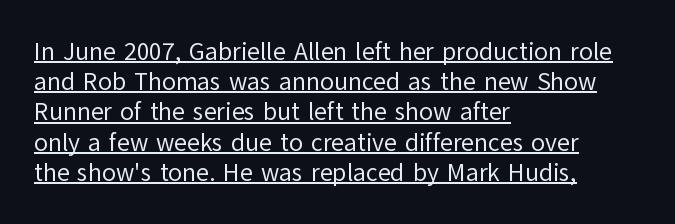
Vertical strokes here are truly vertical. Every word sits above its own underline. Vertical stems look standard width or narrower in stroke. The typesetter chose a ragged-right arrangement here. Spacing between characters is what you'd get straight out of the box.
